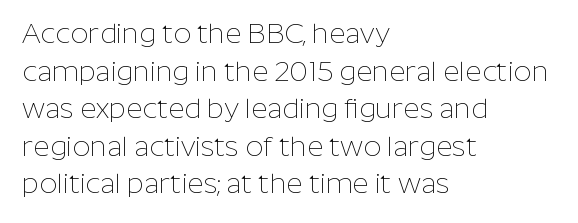
Q: Is the text bold? A: No.
Q: Is the text italic (slanted)? A: No, it is upright.
Q: Is the typeface a serif or a sans-serif typeface? A: Sans-serif.
Q: Is the text underlined? A: No.
Q: How is the paragraph aligned? A: Left-aligned.
Q: Is the spacing between letters normal or unusually wide? A: Normal.
Q: Is the spacing between lines tight, normal or loose? A: Normal.
Q: Width (condensed, normal, or wide)? A: Normal.
Q: Stroke contrast? A: Low.
Q: x-height? A: Medium.
Q: Monospaced? A: No.
